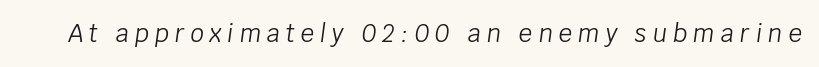
Q: Is the text bold? A: No.
Q: Is the text italic (slanted)? A: Yes, it leans right by about 8 degrees.
Q: Is the text underlined? A: No.
Q: Is the spacing between letters normal or unusually wide? A: Unusually wide.
